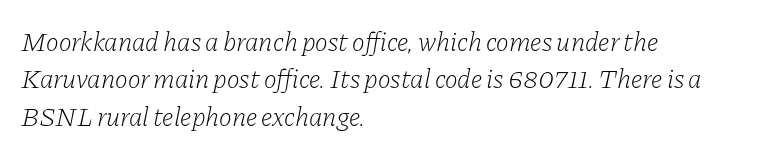
Q: Is the text bold? A: No.
Q: Is the text italic (slanted)? A: Yes, it leans right by about 11 degrees.
Q: Is the text underlined? A: No.
Q: How is the paragraph aligned? A: Left-aligned.
Q: Is the spacing between letters normal or unusually wide? A: Normal.
Q: Is the spacing between lines tight, normal or loose? A: Normal.
